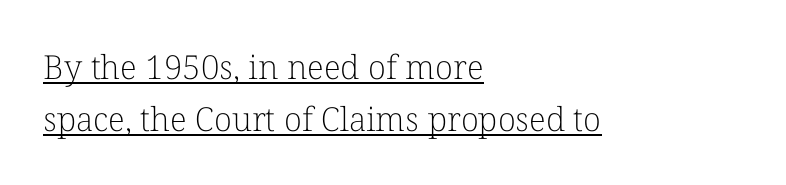
A typesetter would label this face a serif. Does the copy run flush right? No — it runs flush left. A typesetter would call this zero additional tracking. You could not count columns in this text — the font is proportionally spaced. Each new line begins a customary step beneath the previous one.
